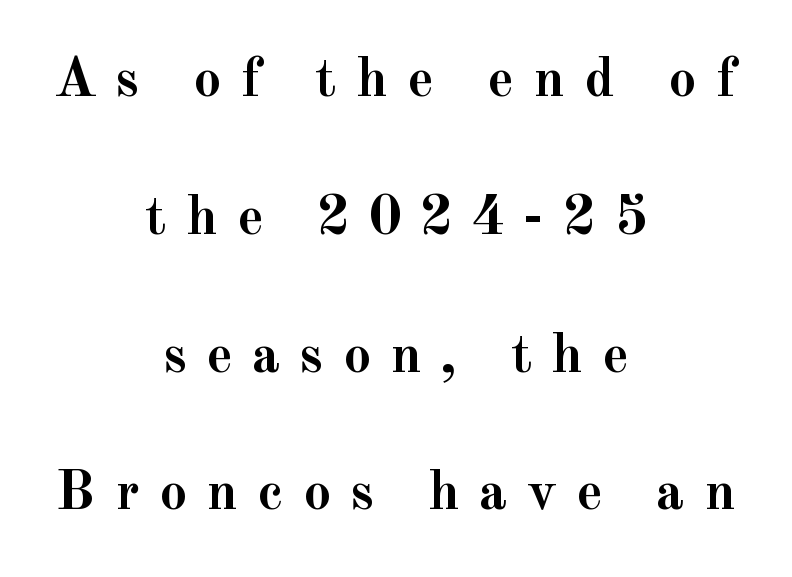
The gap between lines stays unmarked. The rendering inserts visible extra space after every character. Vertical strokes here are truly vertical. Rows of type keep a wide berth in the vertical direction. Does the copy run flush right? No — it is centered line by line.
